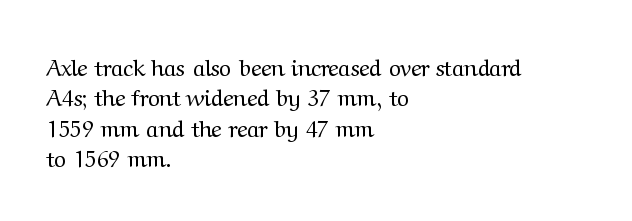
{"italic": "no", "bold": "no", "underline": "no", "align": "left", "line_spacing": "normal", "line_spacing_ratio": 1.32, "letter_spacing": "normal", "letter_spacing_em": 0.0, "glyph_px": 23}
